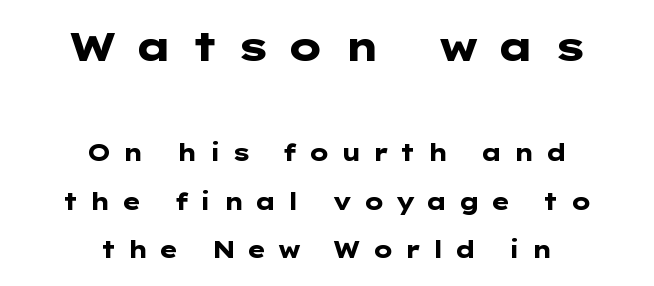
Q: Is the text bold? A: Yes.
Q: Is the text italic (slanted)? A: No, it is upright.
Q: Is the typeface a serif or a sans-serif typeface? A: Sans-serif.
Q: Is the text underlined? A: No.
Q: How is the paragraph aligned? A: Centered.
Q: Is the spacing between letters normal or unusually wide? A: Unusually wide.
Q: Is the spacing between lines tight, normal or loose? A: Loose.
Q: Which block of text is set in a larger size, the first (top) or the second (bottom)? A: The first (top) one.
Q: Width (condensed, normal, or wide)? A: Wide.
Q: Stroke contrast? A: Low.
Q: x-height? A: Medium.
